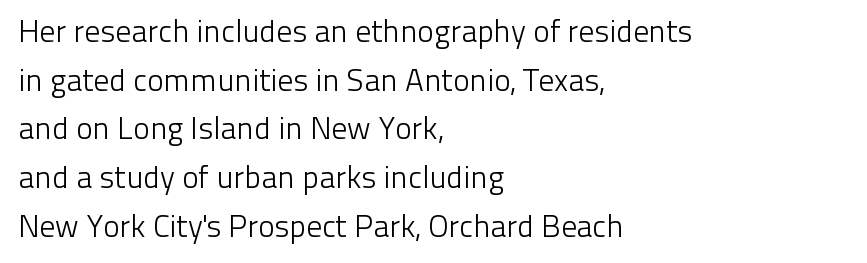
The image shows 31 px light sans-serif type, upright; set left-aligned, normal line spacing (1.57x), normal letter spacing, not underlined; low stroke contrast and a medium x-height.
